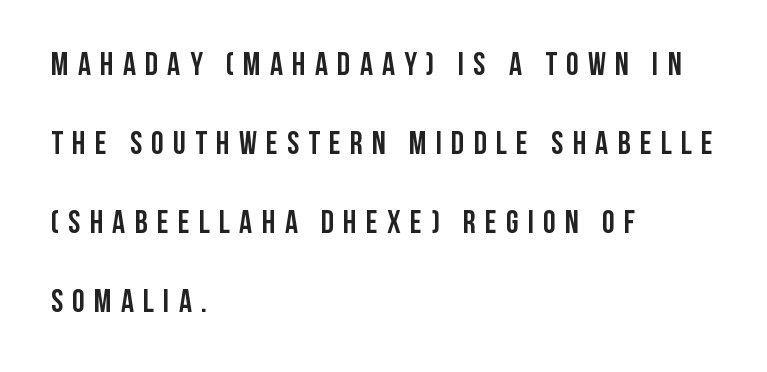
Caption: bold face, heavy strokes. Descenders hang freely into open space. A sans-serif font was chosen for this passage. Visually the block forms a straight wall on the left and a jagged coastline on the right. This sample uses expanded letter spacing, leaving extra air between glyphs. Varying glyph widths throughout — classic text-font behaviour.
